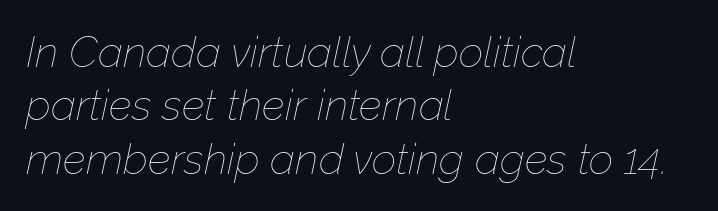
Q: Is the text bold? A: No.
Q: Is the text italic (slanted)? A: Yes, it leans right by about 12 degrees.
Q: Is the text underlined? A: No.
Q: How is the paragraph aligned? A: Left-aligned.
Q: Is the spacing between letters normal or unusually wide? A: Normal.
Q: Width (condensed, normal, or wide)? A: Normal.
Q: Stroke contrast? A: Low.
Q: x-height? A: Medium.
Q: Monospaced? A: No.
